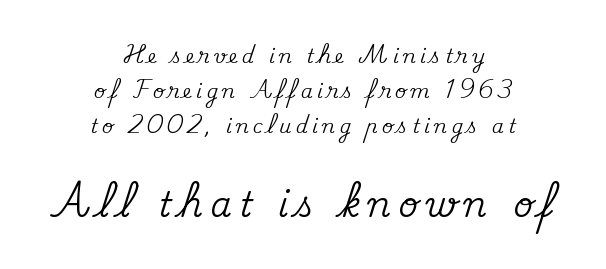
The image shows 34 px serif type; set centered, line spacing 1.83x, unusually wide letter spacing (+0.23 em), not underlined; the second (bottom) block is 1.79x larger; medium stroke contrast and a small x-height.
